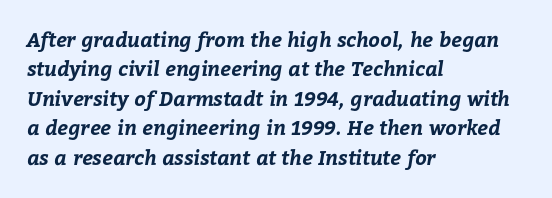
The image shows 20 px bold type; set left-aligned, normal line spacing (1.47x), normal letter spacing, not underlined.
